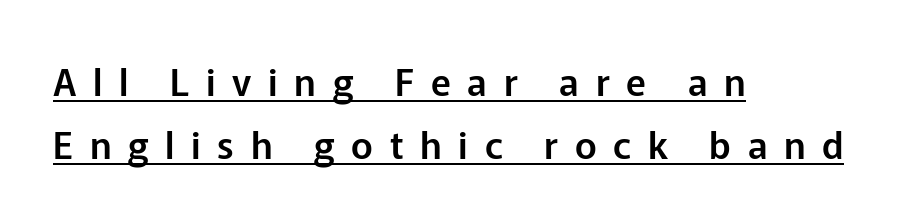
The image shows 37 px sans-serif type, upright; set left-aligned, line spacing 1.71x, unusually wide letter spacing (+0.45 em), underlined; low stroke contrast and a medium x-height.
